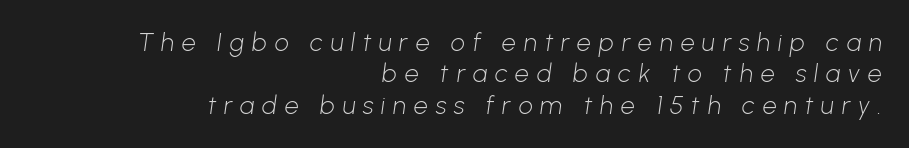
{"bold": "no", "underline": "no", "align": "right", "line_spacing": "normal", "line_spacing_ratio": 1.26, "letter_spacing": "wide", "letter_spacing_em": 0.31, "glyph_px": 25}
